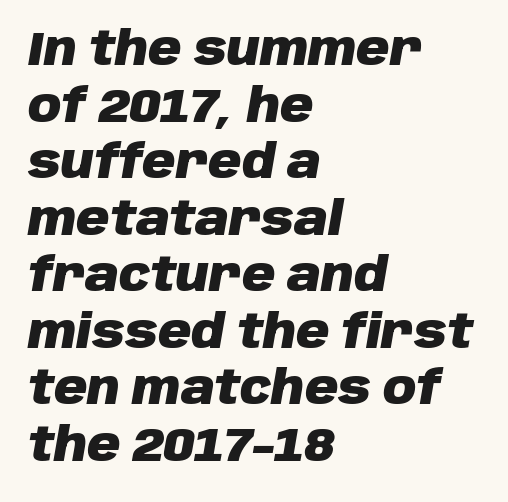
The image shows 46 px heavy type, italic (leaning right); set left-aligned, line spacing 1.23x, normal letter spacing, not underlined; low stroke contrast and a large x-height.
